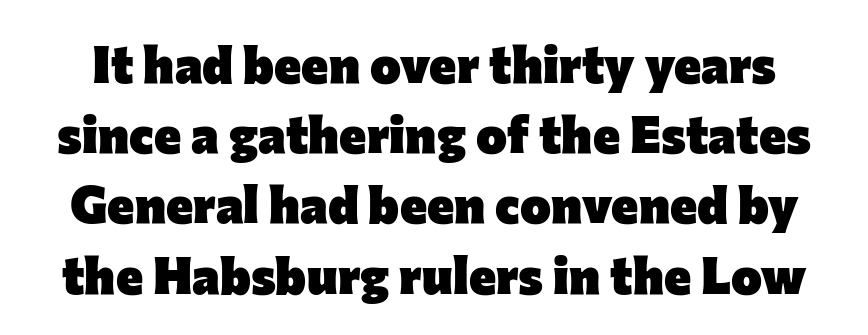
{"serif": "no", "italic": "no", "bold": "yes", "weight": "heavy", "width": "normal", "stroke_contrast": "low", "x_height": "medium", "monospaced": "no", "underline": "no", "line_spacing": "normal", "line_spacing_ratio": 1.35, "letter_spacing": "normal", "letter_spacing_em": 0.0, "glyph_px": 52}
